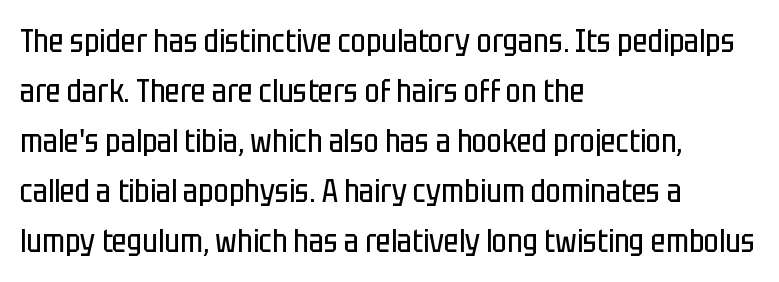
No extra tracking has been applied to these lines. The letters look calm and open, with moderate or lighter stems. Vertical strokes here are truly vertical. These lines are set flush left with a ragged right edge. Serifs: no, the terminals of the letterforms are clean. The zone under the glyphs is completely vacant.
